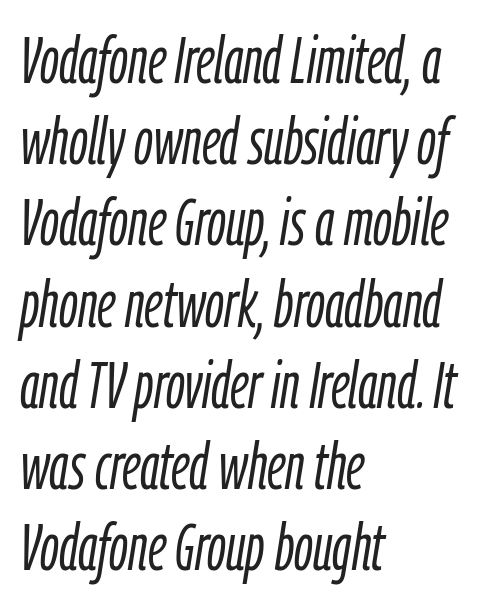
The whole block is typeset with a tilt. Clear beneath every line of the passage. Heft: none added — not bold. The face used here is proportionally spaced, like ordinary book or web type.
